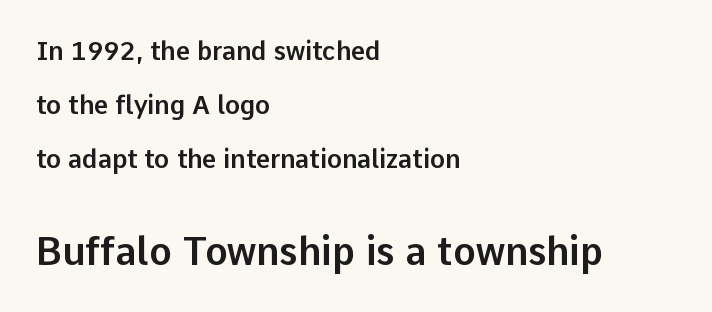
{"serif": "no", "italic": "no", "width": "normal", "stroke_contrast": "low", "x_height": "medium", "monospaced": "no", "underline": "no", "align": "left", "line_spacing": "loose", "line_spacing_ratio": 2.16, "letter_spacing": "normal", "letter_spacing_em": 0.0, "larger_block": "second", "size_ratio": 1.52, "glyph_px": 38}
